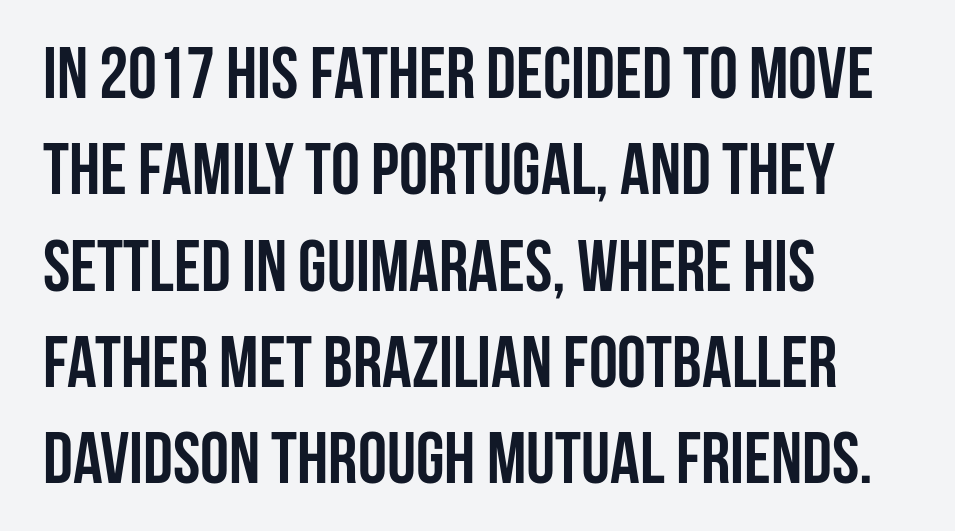
The image shows 73 px semibold, condensed sans-serif type, upright; set left-aligned, normal line spacing (1.32x), normal letter spacing, not underlined; low stroke contrast and a large x-height.
